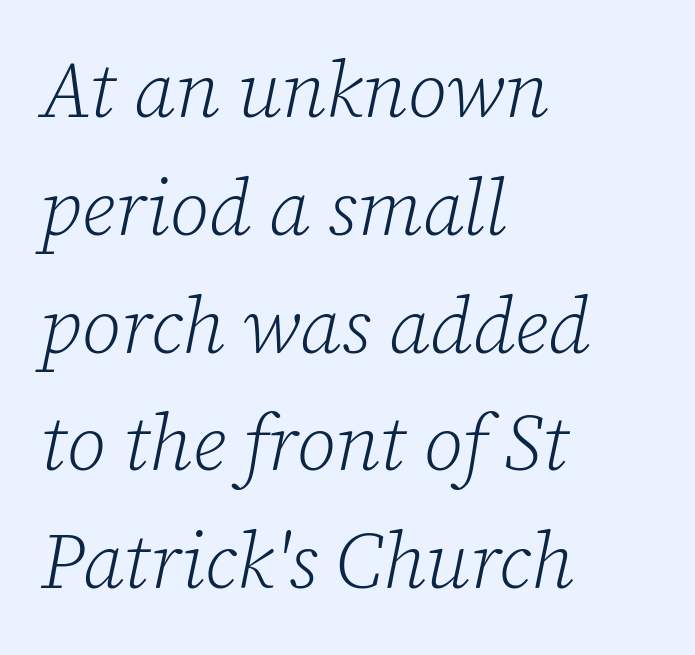
The image shows 78 px light serif type, italic (leaning right); set left-aligned, normal line spacing (1.51x), normal letter spacing, not underlined; low stroke contrast and a medium x-height.
